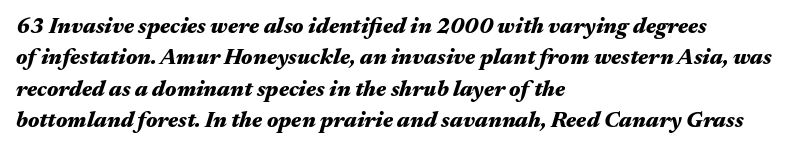
These lines were composed using italics. Left-aligned paragraph, ragged on the right. These lines sit exactly where default settings would place them. The face used here is rendered with its standard letterfit. Glance below the letters and you will spot only blank space. Every letter is thick-stroked: bold, no question.
